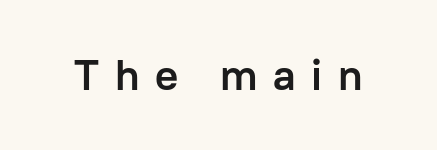
{"serif": "no", "italic": "no", "bold": "yes", "weight": "semibold", "width": "normal", "stroke_contrast": "low", "x_height": "medium", "monospaced": "no", "underline": "no", "letter_spacing": "wide", "letter_spacing_em": 0.36, "glyph_px": 43}
